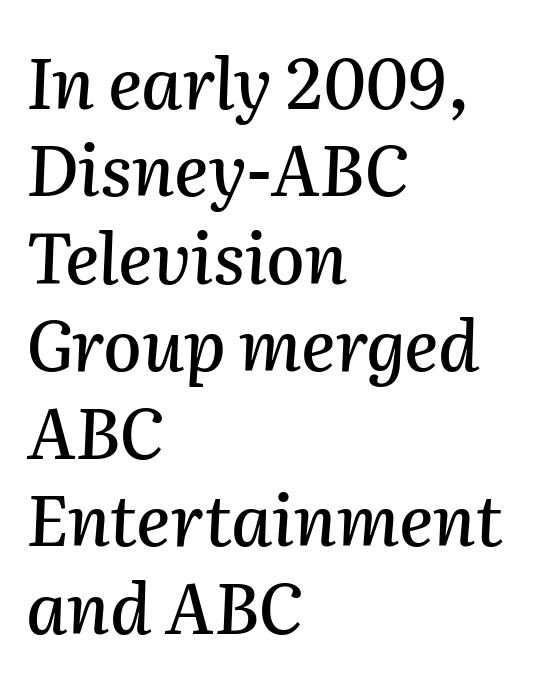
{"italic": "yes", "lean": "right", "slant_degrees": 2, "width": "normal", "stroke_contrast": "medium", "x_height": "medium", "monospaced": "no", "underline": "no", "align": "left", "line_spacing": "normal", "line_spacing_ratio": 1.25, "letter_spacing": "normal", "letter_spacing_em": 0.0, "glyph_px": 70}
